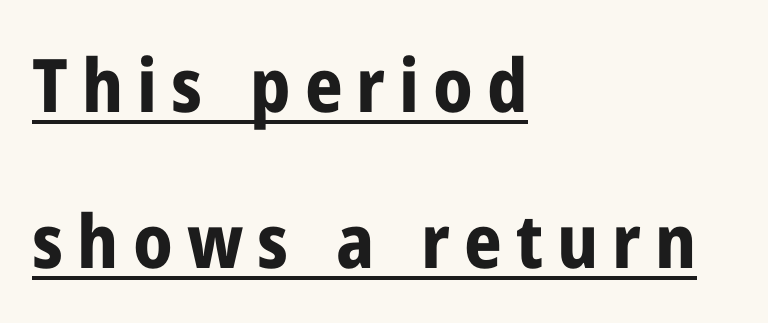
{"serif": "no", "italic": "no", "bold": "yes", "weight": "bold", "width": "condensed", "stroke_contrast": "low", "x_height": "medium", "monospaced": "no", "underline": "yes", "align": "left", "line_spacing": "loose", "line_spacing_ratio": 2.11, "glyph_px": 74}
